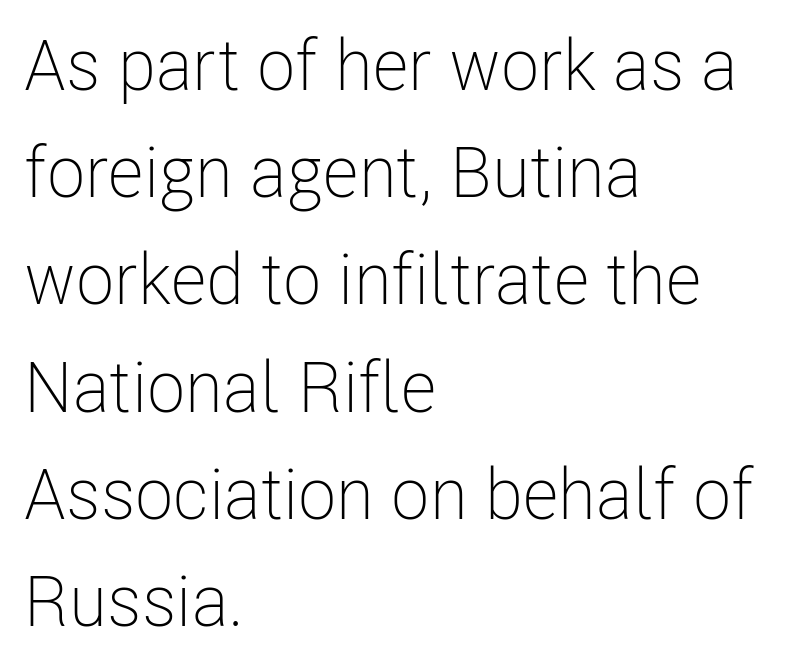
The image shows 71 px light, condensed sans-serif type, upright; set left-aligned, normal line spacing (1.51x), normal letter spacing, not underlined; low stroke contrast and a medium x-height.
